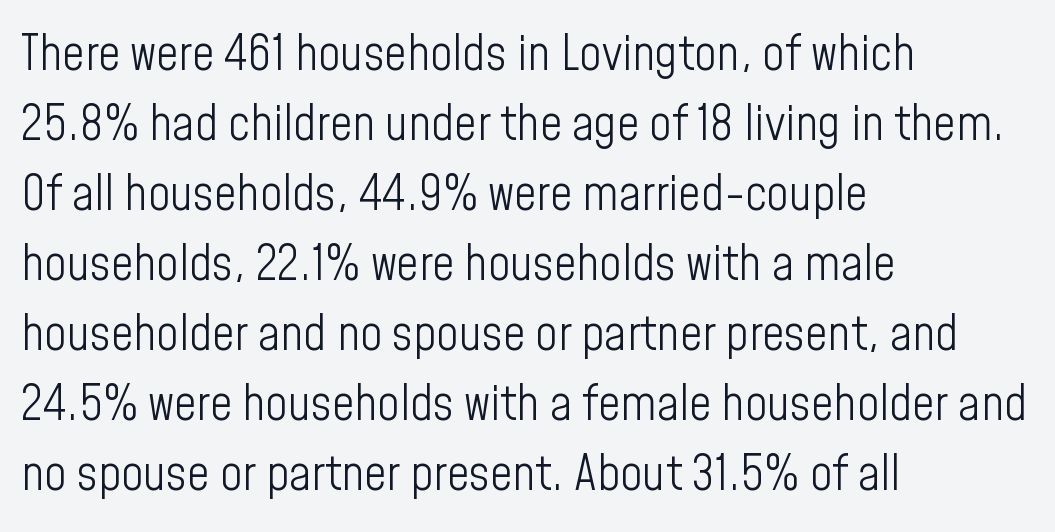
The image shows 49 px light, condensed sans-serif type, upright; set left-aligned, normal line spacing (1.43x), normal letter spacing, not underlined; low stroke contrast and a medium x-height.
